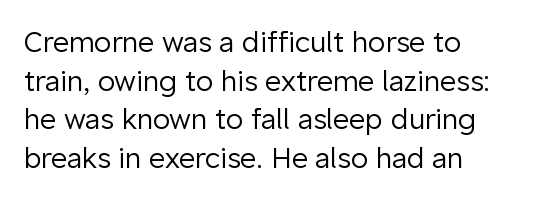
{"serif": "no", "italic": "no", "bold": "no", "weight": "regular", "width": "normal", "stroke_contrast": "low", "x_height": "medium", "monospaced": "no", "underline": "no", "align": "left", "line_spacing": "normal", "line_spacing_ratio": 1.38, "letter_spacing": "normal", "letter_spacing_em": 0.0, "glyph_px": 28}
